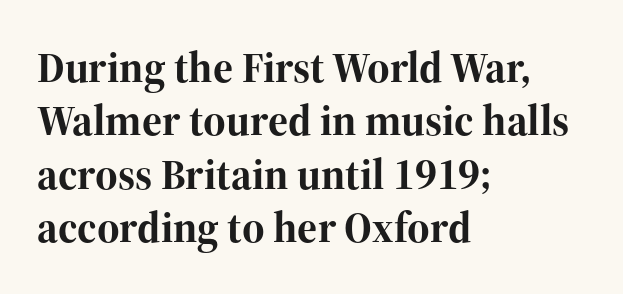
Q: Is the text bold? A: Yes.
Q: Is the text italic (slanted)? A: No, it is upright.
Q: Is the typeface a serif or a sans-serif typeface? A: Serif.
Q: Is the text underlined? A: No.
Q: How is the paragraph aligned? A: Left-aligned.
Q: Is the spacing between letters normal or unusually wide? A: Normal.
Q: Width (condensed, normal, or wide)? A: Normal.
Q: Stroke contrast? A: High.
Q: x-height? A: Medium.
Q: Monospaced? A: No.
